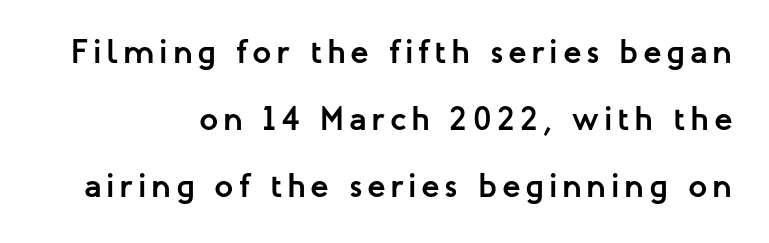
{"serif": "no", "italic": "no", "bold": "yes", "weight": "semibold", "width": "normal", "stroke_contrast": "low", "x_height": "medium", "monospaced": "no", "underline": "no", "align": "right", "line_spacing": "loose", "line_spacing_ratio": 1.97, "glyph_px": 34}
